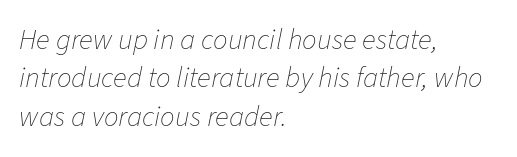
The image shows 29 px thin type, italic (leaning right); set left-aligned, normal line spacing (1.32x), normal letter spacing, not underlined; low stroke contrast and a medium x-height.
